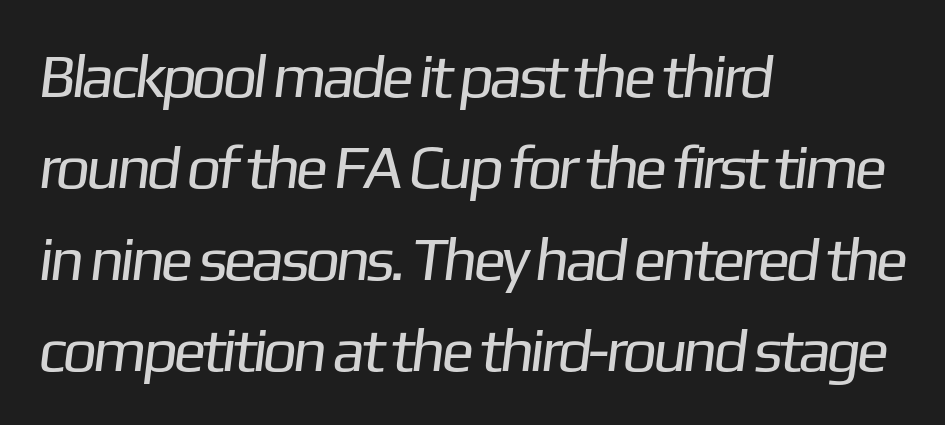
{"serif": "no", "bold": "no", "weight": "regular", "width": "normal", "stroke_contrast": "low", "x_height": "medium", "monospaced": "no", "underline": "no", "align": "left", "line_spacing": "normal", "line_spacing_ratio": 1.5, "letter_spacing": "normal", "letter_spacing_em": 0.0, "glyph_px": 61}
